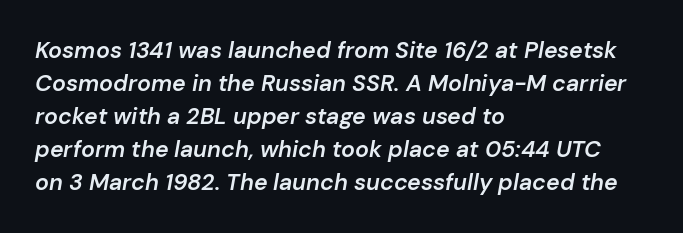
Q: Is the text bold? A: Semi-bold.
Q: Is the text italic (slanted)? A: Yes, it leans right by about 10 degrees.
Q: Is the text underlined? A: No.
Q: How is the paragraph aligned? A: Left-aligned.
Q: Is the spacing between letters normal or unusually wide? A: Normal.
Q: Is the spacing between lines tight, normal or loose? A: Normal.
